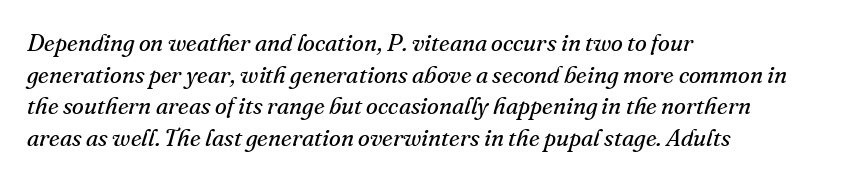
The image shows 24 px text type, italic (leaning right); set left-aligned, normal line spacing (1.32x), normal letter spacing, not underlined.
